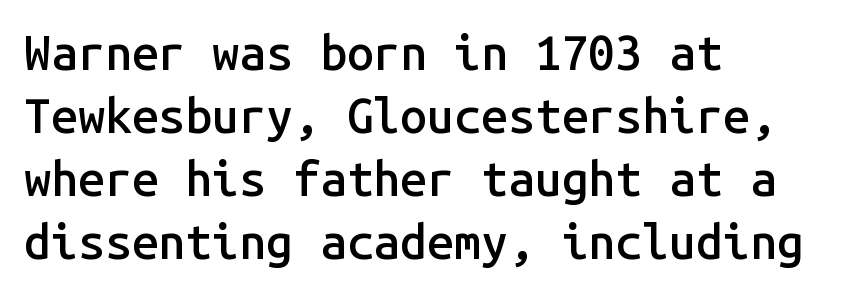
Posture: vertical. A semibold gives these letters moderate extra thickness, short of bold. Classification — sans serif. Characters follow at the spacing the type designer built in. The space beneath each line is pristine and unruled.
